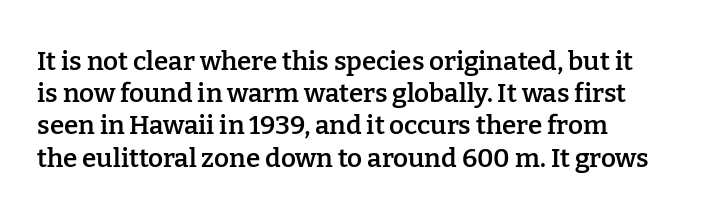
Q: Is the text bold? A: Semi-bold.
Q: Is the text italic (slanted)? A: No, it is upright.
Q: Is the text underlined? A: No.
Q: How is the paragraph aligned? A: Left-aligned.
Q: Is the spacing between letters normal or unusually wide? A: Normal.
